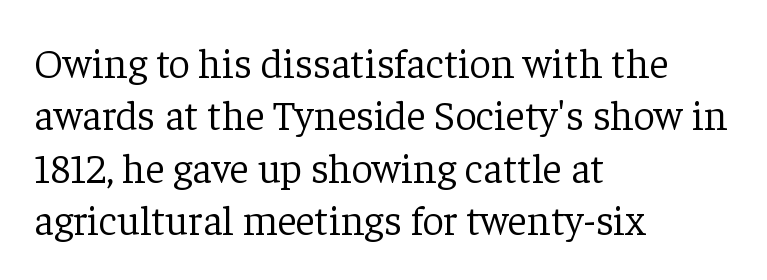
The image shows 42 px light serif type, upright; set left-aligned, normal line spacing (1.25x), normal letter spacing, not underlined; low stroke contrast and a medium x-height.
